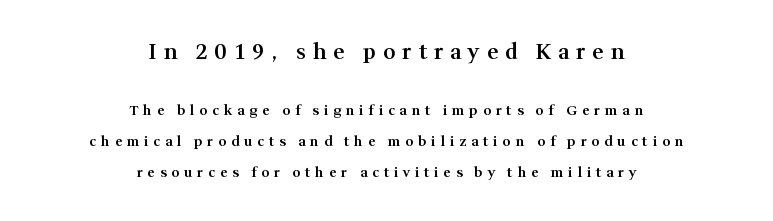
Q: Is the text bold? A: Semi-bold.
Q: Is the text italic (slanted)? A: No, it is upright.
Q: Is the text underlined? A: No.
Q: How is the paragraph aligned? A: Centered.
Q: Is the spacing between letters normal or unusually wide? A: Unusually wide.
Q: Is the spacing between lines tight, normal or loose? A: Loose.
Q: Which block of text is set in a larger size, the first (top) or the second (bottom)? A: The first (top) one.
